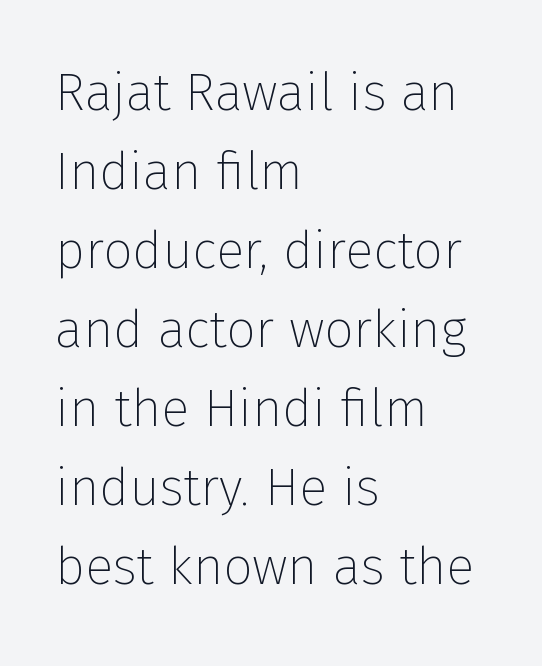
The image shows 52 px thin sans-serif type, upright; set left-aligned, normal line spacing (1.52x), normal letter spacing, not underlined; low stroke contrast and a medium x-height.
